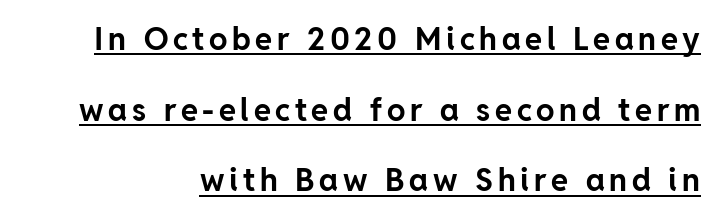
{"serif": "no", "italic": "no", "bold": "yes", "weight": "bold", "width": "normal", "stroke_contrast": "low", "x_height": "medium", "monospaced": "no", "underline": "yes", "line_spacing": "loose", "line_spacing_ratio": 2.28, "glyph_px": 31}
